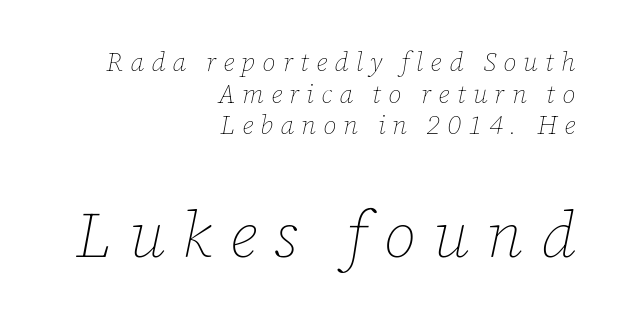
Teacher's note: observe the even right margin — that is flush-right alignment. Stroke thickness stays within the range of a standard reading face or lighter. Reading top to bottom, the characters get bigger at the block break. The tracking jumps out immediately: characters are airy and widely separated. Any mark beneath the type? The region is blank. These lines were composed using italics.
